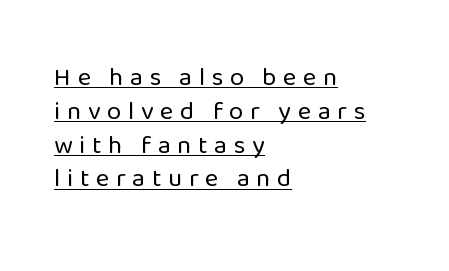
Q: Is the text bold? A: No.
Q: Is the text italic (slanted)? A: No, it is upright.
Q: Is the text underlined? A: Yes.
Q: How is the paragraph aligned? A: Left-aligned.
Q: Is the spacing between letters normal or unusually wide? A: Unusually wide.
Q: Is the spacing between lines tight, normal or loose? A: Normal.
